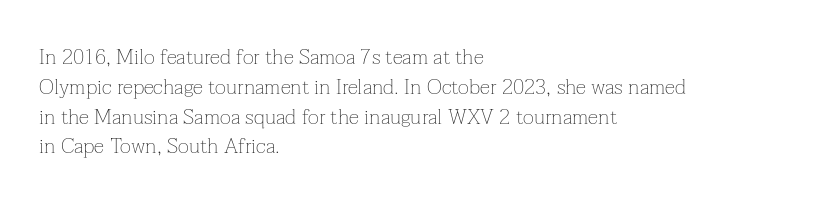
Quick note: interline space is typical. Nothing unusual about the tracking: characters are spaced as the font intends. Unmarked baselines from the first word to the last. No italicization has been applied; the sample stays upright.
